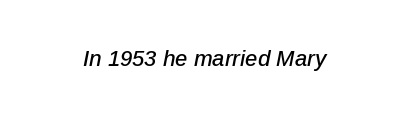
Q: Is the text italic (slanted)? A: Yes, it leans right by about 12 degrees.
Q: Is the text underlined? A: No.
Q: Is the spacing between letters normal or unusually wide? A: Normal.
